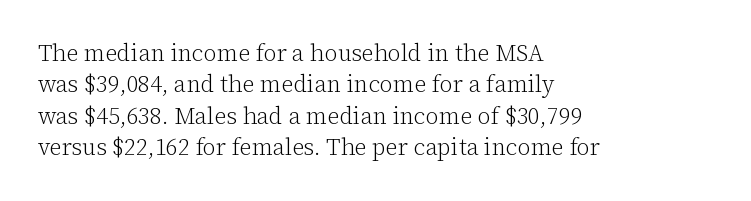
Q: Is the text bold? A: No.
Q: Is the text italic (slanted)? A: No, it is upright.
Q: Is the text underlined? A: No.
Q: How is the paragraph aligned? A: Left-aligned.
Q: Is the spacing between letters normal or unusually wide? A: Normal.
Q: Is the spacing between lines tight, normal or loose? A: Normal.
